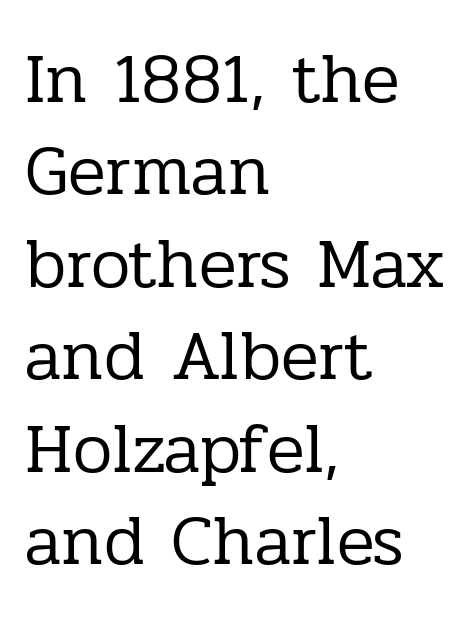
Anything drawn beneath the words? Only blank space. In CSS terms this would be text-align: left. The space between consecutive lines is moderate. Characters follow at the spacing the type designer built in.
